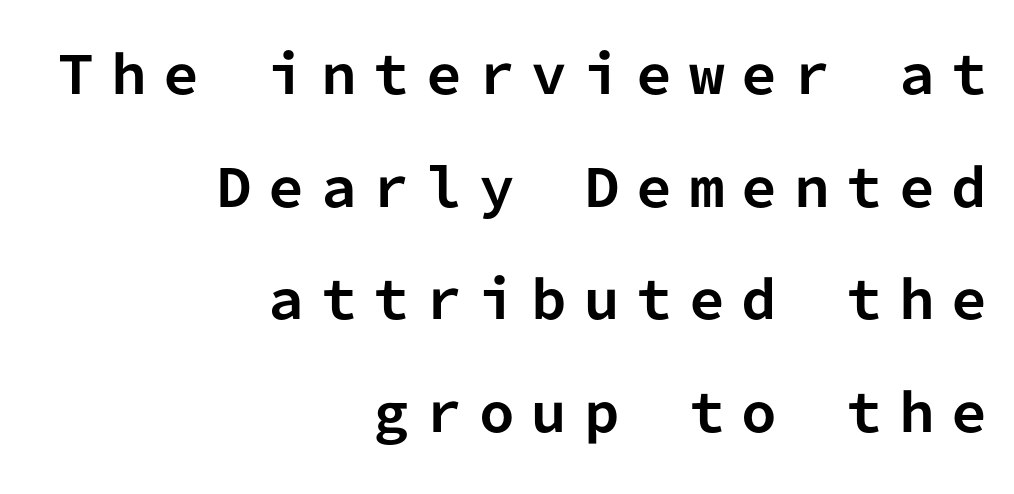
Q: Is the text bold? A: Yes.
Q: Is the text italic (slanted)? A: No, it is upright.
Q: Is the typeface a serif or a sans-serif typeface? A: Sans-serif.
Q: Is the text underlined? A: No.
Q: How is the paragraph aligned? A: Right-aligned.
Q: Is the spacing between letters normal or unusually wide? A: Unusually wide.
Q: Is the spacing between lines tight, normal or loose? A: Loose.
Q: Width (condensed, normal, or wide)? A: Normal.
Q: Stroke contrast? A: Low.
Q: x-height? A: Medium.
Q: Monospaced? A: Yes.
